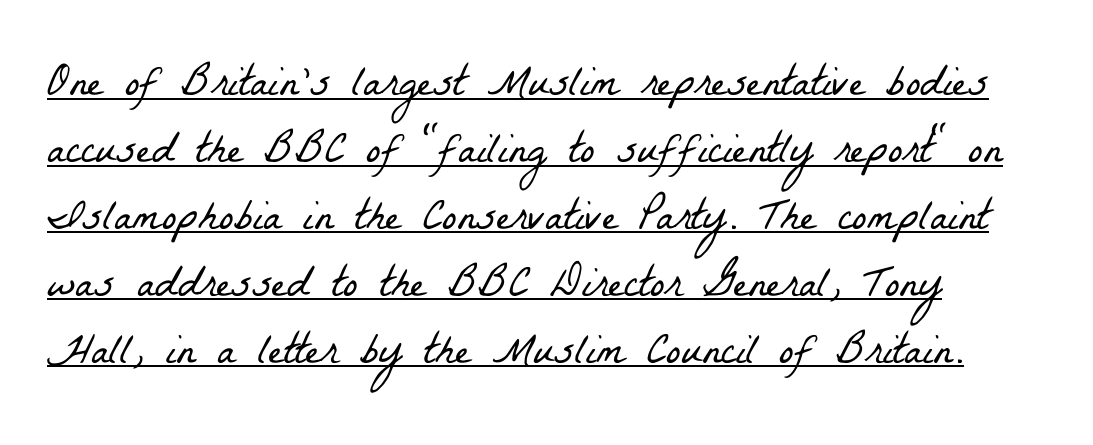
{"serif": "yes", "bold": "no", "weight": "light", "width": "condensed", "stroke_contrast": "low", "x_height": "medium", "monospaced": "no", "underline": "yes", "align": "left", "line_spacing": "normal", "line_spacing_ratio": 1.52, "letter_spacing": "normal", "letter_spacing_em": 0.0, "glyph_px": 44}
